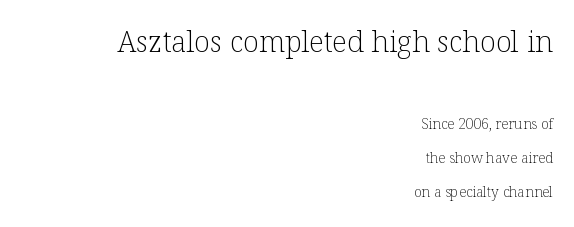
The image shows 29 px light serif type, upright; set right-aligned, loose line spacing (2.42x), normal letter spacing, not underlined; the first (top) block is 2.07x larger; low stroke contrast and a medium x-height.
